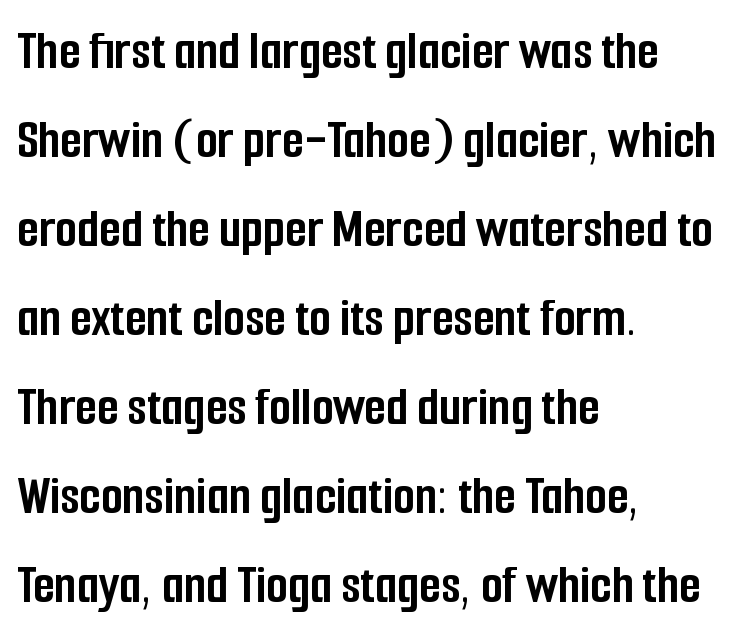
The image shows 56 px semibold, condensed sans-serif type, upright; set left-aligned, normal line spacing (1.59x), normal letter spacing, not underlined; low stroke contrast and a medium x-height.
